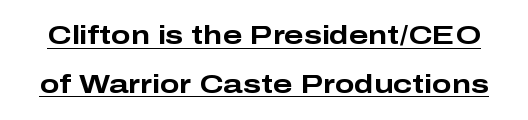
The image shows 26 px bold type, upright; set line spacing 1.87x, normal letter spacing, underlined.
